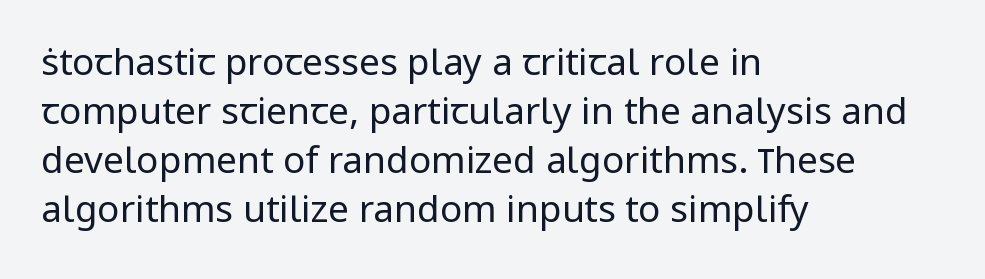
The type is set solid horizontally, with unmodified tracking. The words here are not underlined. A typesetter would call this leading conventional body-copy spacing. No heavy texture on the line: the type isn't bold. These lines are rendered in a variable-pitch font. Typographically, this falls in the sans-serif category.
